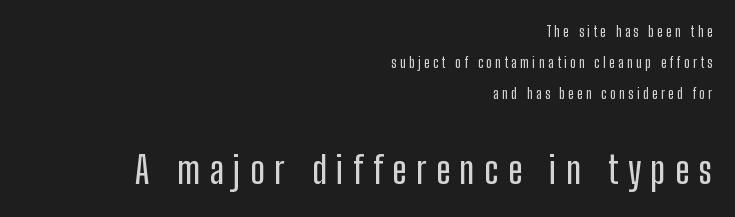
Q: Is the text italic (slanted)? A: No, it is upright.
Q: Is the typeface a serif or a sans-serif typeface? A: Sans-serif.
Q: Is the text underlined? A: No.
Q: How is the paragraph aligned? A: Right-aligned.
Q: Is the spacing between letters normal or unusually wide? A: Unusually wide.
Q: Is the spacing between lines tight, normal or loose? A: Loose.
Q: Which block of text is set in a larger size, the first (top) or the second (bottom)? A: The second (bottom) one.
Q: Width (condensed, normal, or wide)? A: Condensed.
Q: Stroke contrast? A: Low.
Q: x-height? A: Medium.
Q: Monospaced? A: No.
